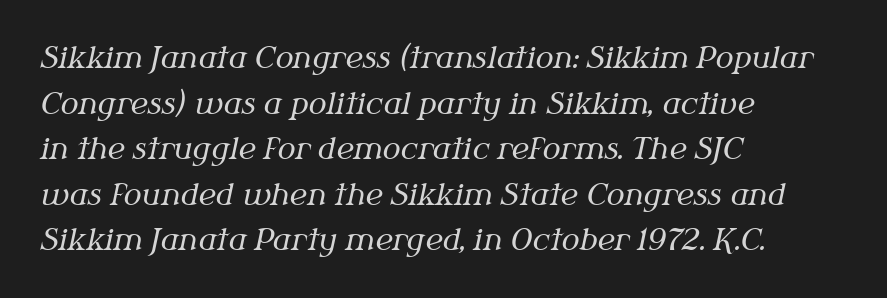
{"serif": "yes", "italic": "yes", "lean": "right", "slant_degrees": 12, "bold": "no", "weight": "regular", "width": "normal", "stroke_contrast": "medium", "x_height": "medium", "monospaced": "no", "underline": "no", "align": "left", "line_spacing": "normal", "line_spacing_ratio": 1.52, "letter_spacing": "normal", "letter_spacing_em": 0.0, "glyph_px": 30}
